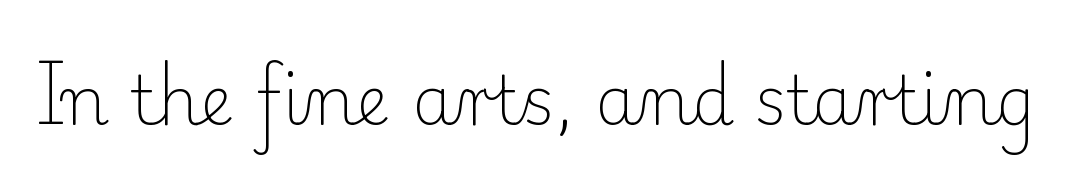
{"serif": "yes", "italic": "no", "bold": "no", "weight": "light", "width": "normal", "stroke_contrast": "low", "x_height": "small", "monospaced": "no", "underline": "no", "letter_spacing": "normal", "letter_spacing_em": 0.0, "glyph_px": 67}
